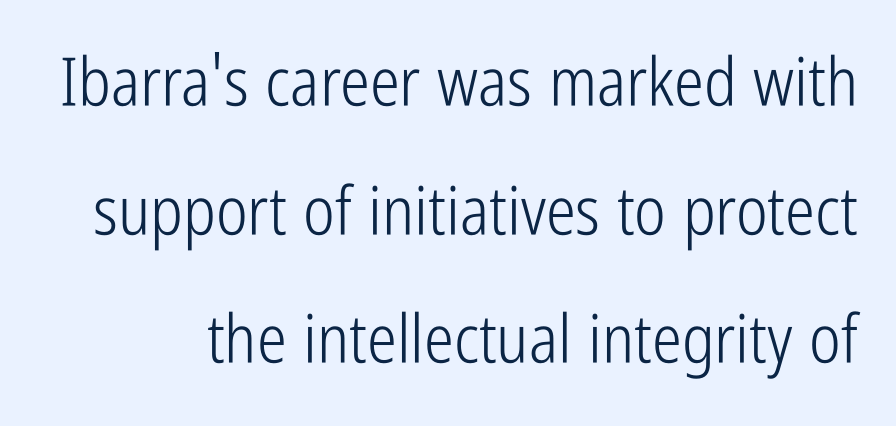
The image shows 67 px light, condensed sans-serif type, upright; set loose line spacing (1.92x), normal letter spacing, not underlined; low stroke contrast and a medium x-height.
